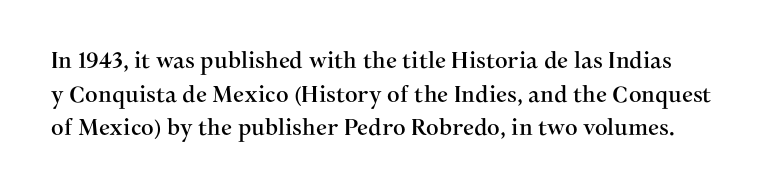
The image shows 22 px text type, upright; set normal line spacing (1.53x), normal letter spacing, not underlined.
